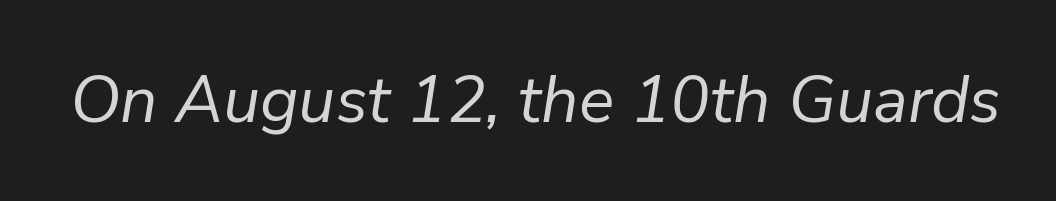
{"italic": "yes", "lean": "right", "slant_degrees": 9, "bold": "no", "weight": "regular", "width": "normal", "stroke_contrast": "low", "x_height": "medium", "monospaced": "no", "underline": "no", "letter_spacing": "normal", "letter_spacing_em": 0.0, "glyph_px": 66}
